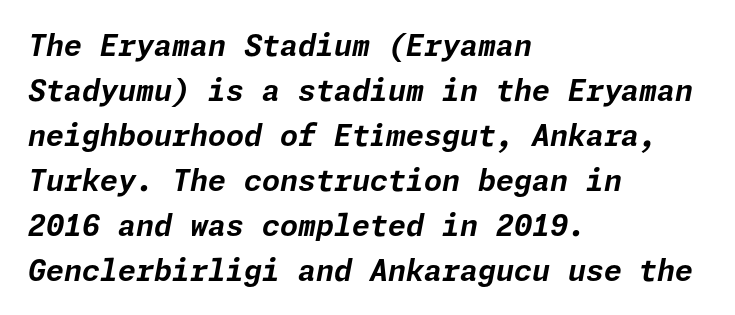
The image shows 29 px bold type, italic (leaning right); set left-aligned, normal line spacing (1.55x), normal letter spacing, not underlined; low stroke contrast and a medium x-height.
